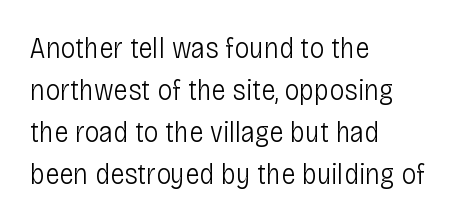
Q: Is the text bold? A: No.
Q: Is the text italic (slanted)? A: No, it is upright.
Q: Is the typeface a serif or a sans-serif typeface? A: Sans-serif.
Q: Is the text underlined? A: No.
Q: How is the paragraph aligned? A: Left-aligned.
Q: Is the spacing between letters normal or unusually wide? A: Normal.
Q: Is the spacing between lines tight, normal or loose? A: Normal.
Q: Width (condensed, normal, or wide)? A: Condensed.
Q: Stroke contrast? A: Low.
Q: x-height? A: Large.
Q: Monospaced? A: No.
